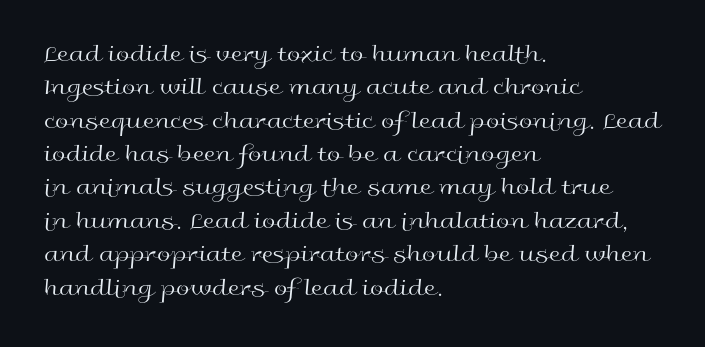
Q: Is the text bold? A: No.
Q: Is the text italic (slanted)? A: No, it is upright.
Q: Is the text underlined? A: No.
Q: How is the paragraph aligned? A: Left-aligned.
Q: Is the spacing between letters normal or unusually wide? A: Normal.
Q: Is the spacing between lines tight, normal or loose? A: Normal.
